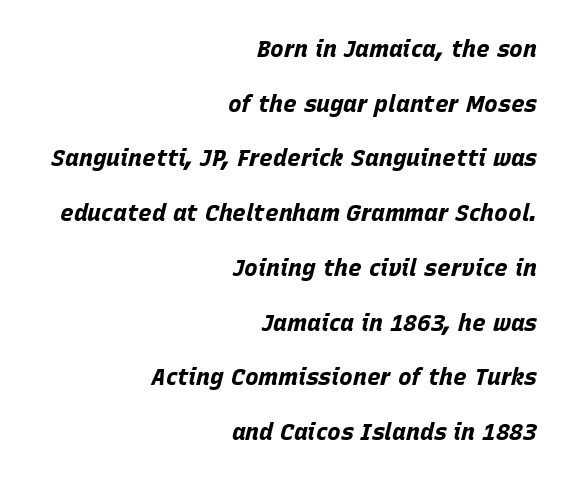
There is no visible air inserted between adjacent glyphs. The strip under each line holds only bare page. Horizontal alignment here is rightward, an uncommon choice for prose. Students, observe: this is what heavily led, spacious text looks like. Posture: slanted.
